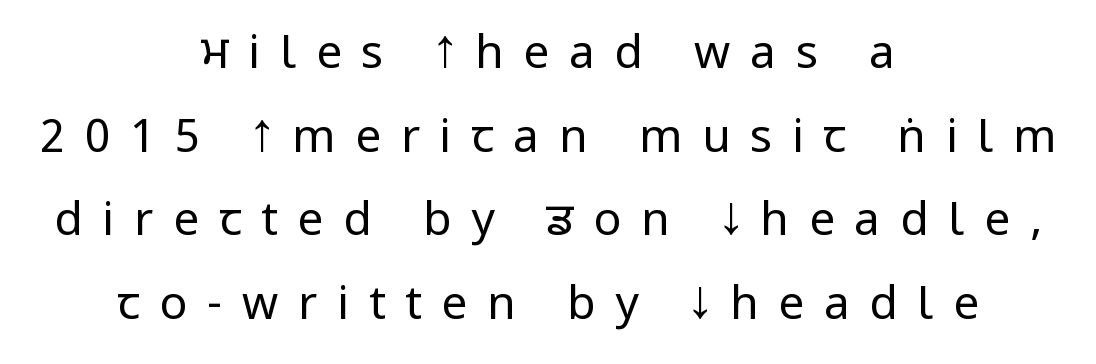
Q: Is the text bold? A: No.
Q: Is the text italic (slanted)? A: No, it is upright.
Q: Is the typeface a serif or a sans-serif typeface? A: Sans-serif.
Q: Is the text underlined? A: No.
Q: How is the paragraph aligned? A: Centered.
Q: Is the spacing between letters normal or unusually wide? A: Unusually wide.
Q: Width (condensed, normal, or wide)? A: Condensed.
Q: Stroke contrast? A: Low.
Q: x-height? A: Large.
Q: Monospaced? A: No.
